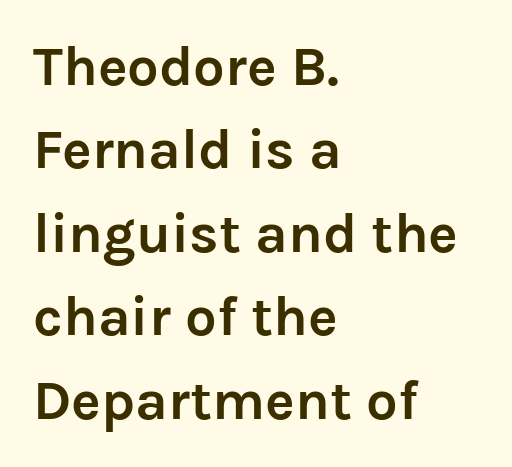
Q: Is the text bold? A: Yes.
Q: Is the text italic (slanted)? A: No, it is upright.
Q: Is the typeface a serif or a sans-serif typeface? A: Sans-serif.
Q: Is the text underlined? A: No.
Q: How is the paragraph aligned? A: Left-aligned.
Q: Is the spacing between letters normal or unusually wide? A: Normal.
Q: Is the spacing between lines tight, normal or loose? A: Normal.
Q: Width (condensed, normal, or wide)? A: Normal.
Q: Stroke contrast? A: Low.
Q: x-height? A: Medium.
Q: Monospaced? A: No.
